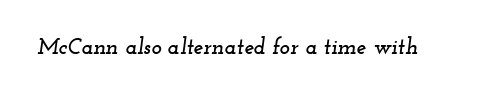
{"italic": "yes", "lean": "right", "slant_degrees": 12, "underline": "no", "letter_spacing": "normal", "letter_spacing_em": 0.0, "glyph_px": 22}
